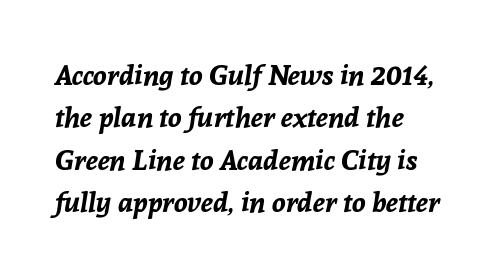
{"italic": "yes", "lean": "right", "slant_degrees": 8, "bold": "yes", "weight": "bold", "width": "normal", "stroke_contrast": "low", "x_height": "medium", "monospaced": "no", "underline": "no", "align": "left", "line_spacing": "normal", "line_spacing_ratio": 1.51, "letter_spacing": "normal", "letter_spacing_em": 0.0, "glyph_px": 28}
